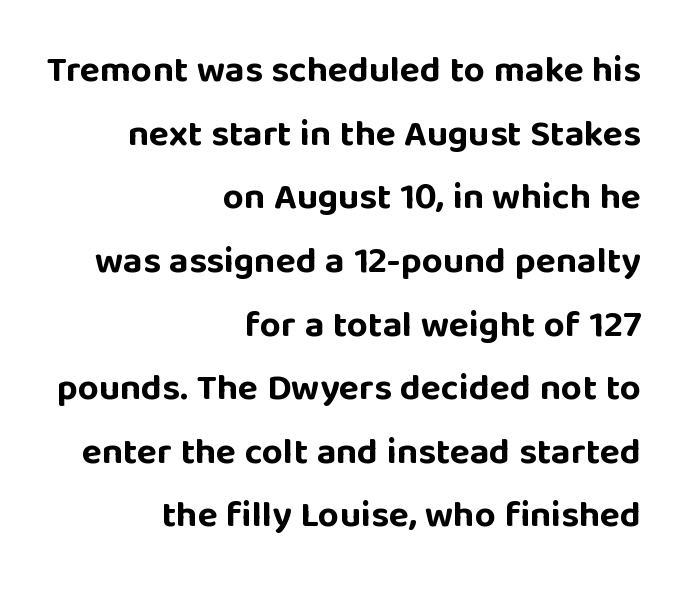
{"serif": "no", "italic": "no", "bold": "yes", "weight": "bold", "width": "normal", "stroke_contrast": "low", "x_height": "large", "monospaced": "no", "underline": "no", "align": "right", "line_spacing_ratio": 1.72, "letter_spacing": "normal", "letter_spacing_em": 0.0, "glyph_px": 37}
